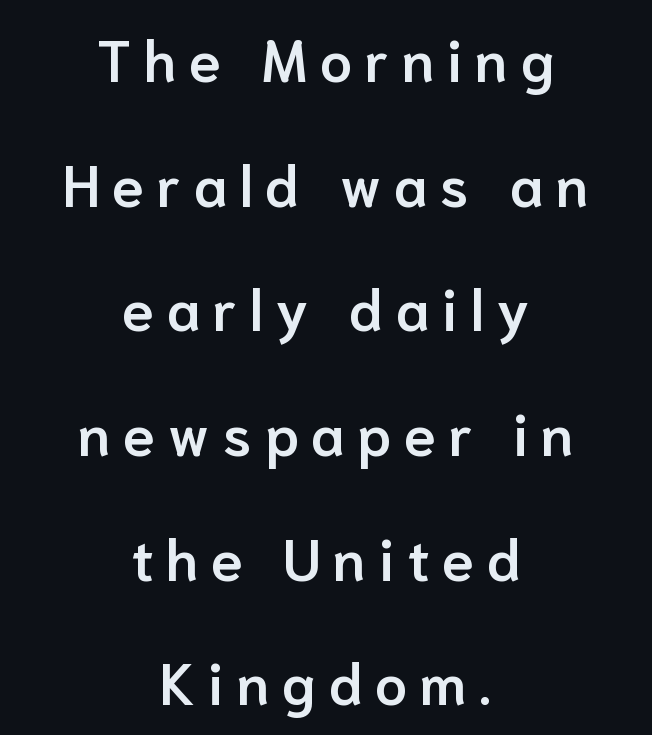
The image shows 58 px semibold sans-serif type, upright; set centered, loose line spacing (2.15x), unusually wide letter spacing (+0.22 em), not underlined; low stroke contrast and a medium x-height.
